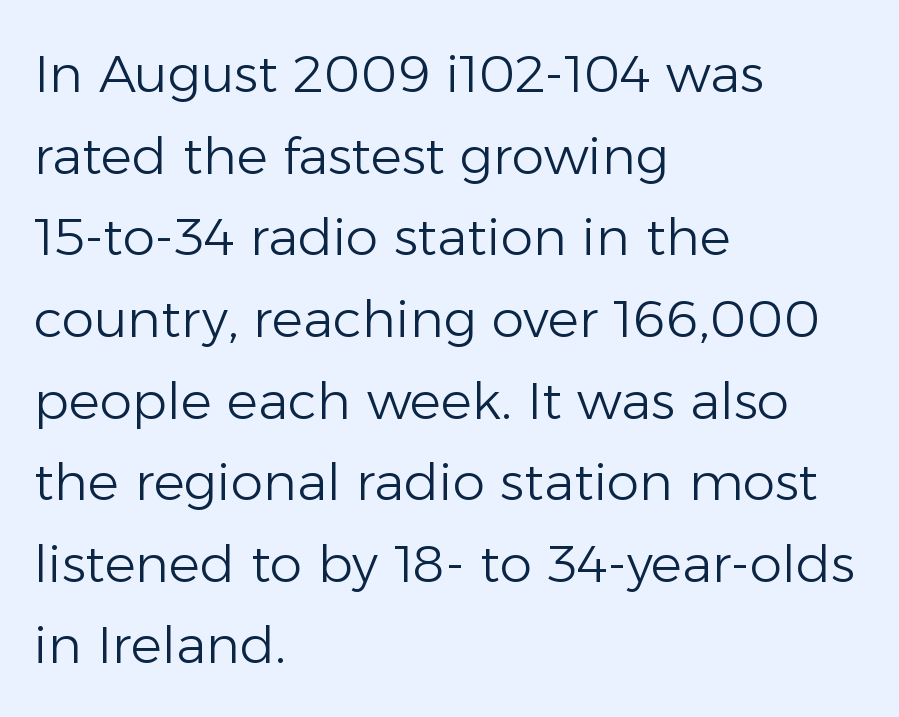
{"serif": "no", "italic": "no", "bold": "no", "weight": "light", "width": "normal", "stroke_contrast": "low", "x_height": "medium", "monospaced": "no", "underline": "no", "align": "left", "line_spacing": "normal", "line_spacing_ratio": 1.57, "letter_spacing": "normal", "letter_spacing_em": 0.0, "glyph_px": 52}
